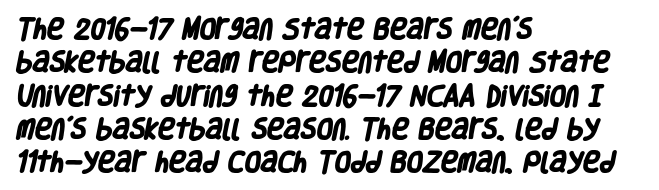
Q: Is the text bold? A: Yes.
Q: Is the text underlined? A: No.
Q: How is the paragraph aligned? A: Left-aligned.
Q: Is the spacing between letters normal or unusually wide? A: Normal.
Q: Is the spacing between lines tight, normal or loose? A: Normal.
